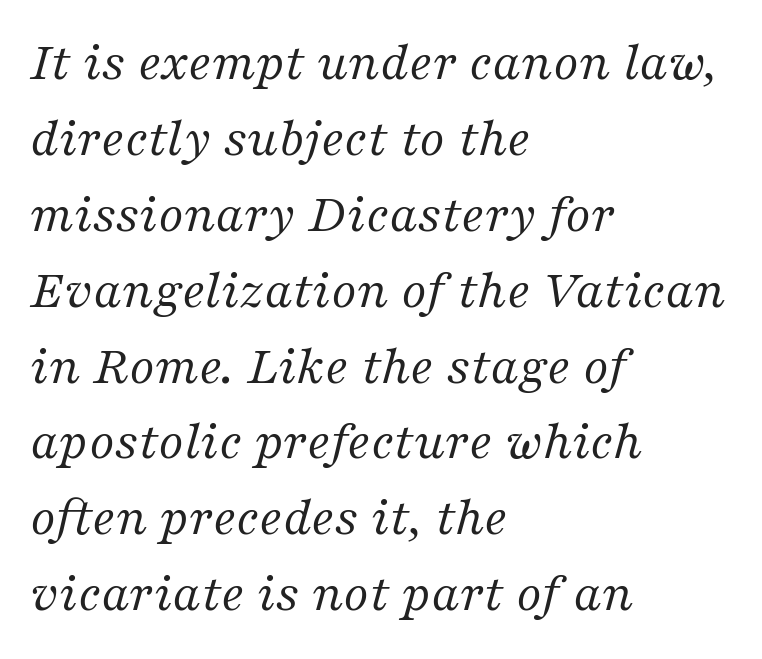
The image shows 55 px regular-weight serif type, italic (leaning right); set left-aligned, normal line spacing (1.38x), normal letter spacing, not underlined; medium stroke contrast and a medium x-height.
